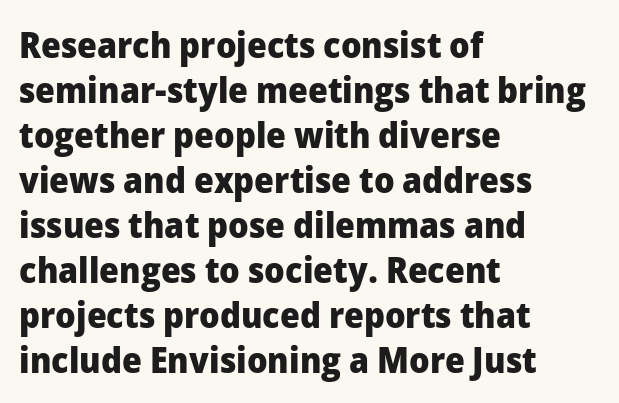
The image shows 36 px heavy sans-serif type, upright; set left-aligned, normal line spacing (1.25x), normal letter spacing, not underlined; low stroke contrast and a medium x-height.
